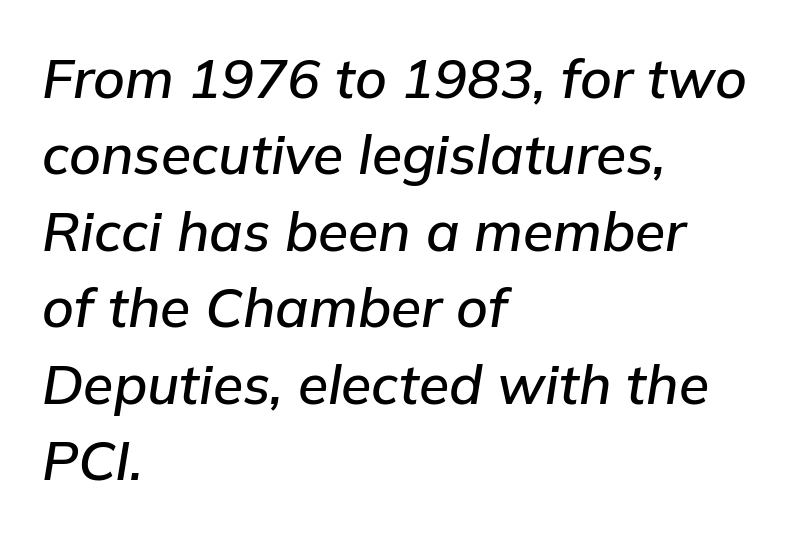
Is the type slanted? Yes — the strokes lean at a clear angle. The line-height multiplier appears to be the usual default. Lines of text with bare space underneath. The gaps between neighbouring characters are ordinary and unremarkable. The lines in this sample share a left origin and differ only in where they stop.
